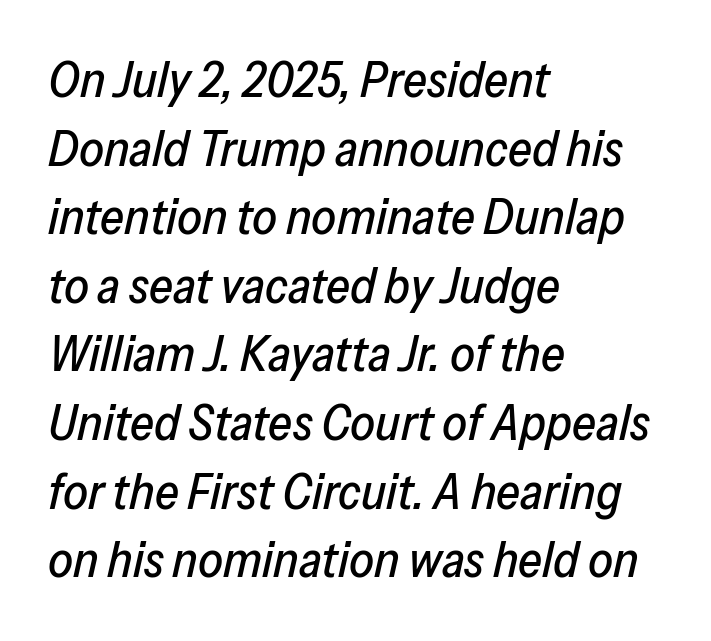
{"italic": "yes", "lean": "right", "slant_degrees": 13, "width": "normal", "stroke_contrast": "low", "x_height": "medium", "monospaced": "no", "underline": "no", "align": "left", "line_spacing": "normal", "line_spacing_ratio": 1.4, "letter_spacing": "normal", "letter_spacing_em": 0.0, "glyph_px": 49}
